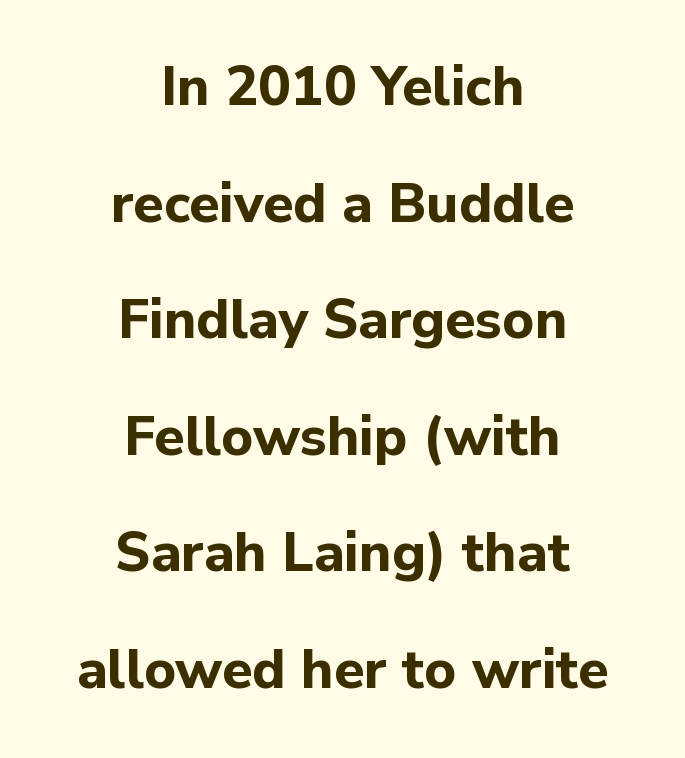
Q: Is the text bold? A: Yes.
Q: Is the text italic (slanted)? A: No, it is upright.
Q: Is the typeface a serif or a sans-serif typeface? A: Sans-serif.
Q: Is the text underlined? A: No.
Q: How is the paragraph aligned? A: Centered.
Q: Is the spacing between letters normal or unusually wide? A: Normal.
Q: Is the spacing between lines tight, normal or loose? A: Loose.
Q: Width (condensed, normal, or wide)? A: Normal.
Q: Stroke contrast? A: Low.
Q: x-height? A: Medium.
Q: Monospaced? A: No.
